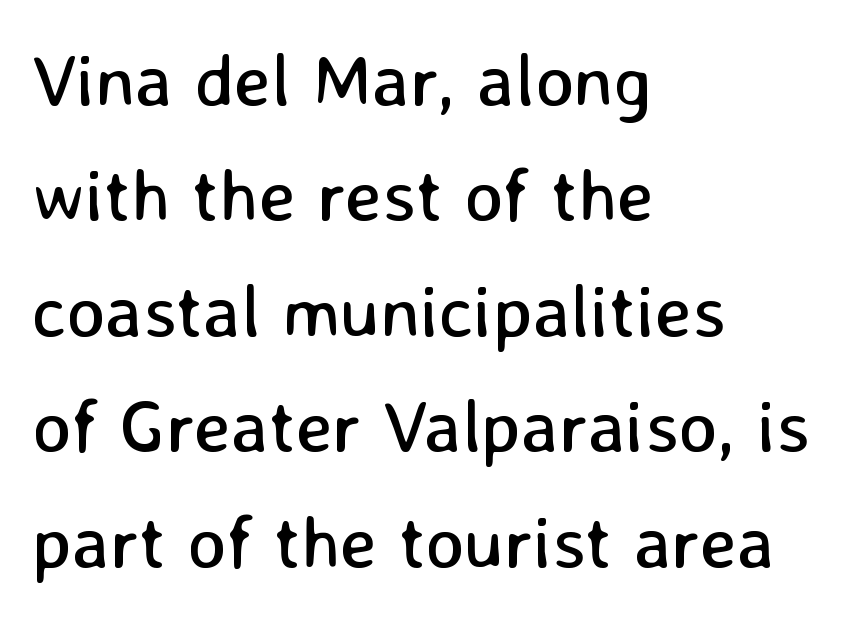
Q: Is the text bold? A: No.
Q: Is the text italic (slanted)? A: No, it is upright.
Q: Is the typeface a serif or a sans-serif typeface? A: Sans-serif.
Q: Is the text underlined? A: No.
Q: How is the paragraph aligned? A: Left-aligned.
Q: Is the spacing between letters normal or unusually wide? A: Normal.
Q: Is the spacing between lines tight, normal or loose? A: Normal.
Q: Width (condensed, normal, or wide)? A: Normal.
Q: Stroke contrast? A: Low.
Q: x-height? A: Medium.
Q: Monospaced? A: No.
